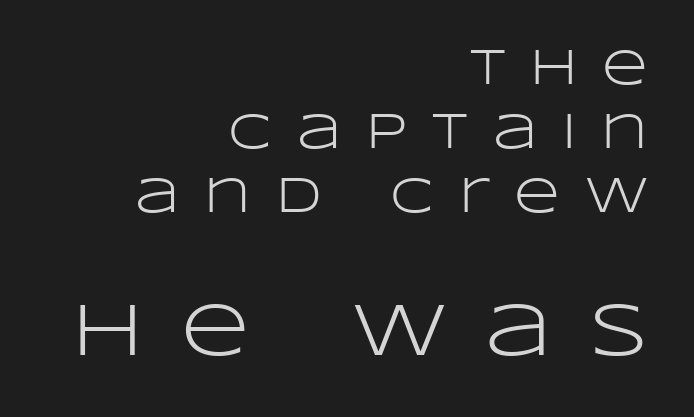
{"serif": "no", "italic": "no", "bold": "no", "weight": "light", "width": "wide", "stroke_contrast": "low", "x_height": "large", "monospaced": "no", "underline": "no", "align": "right", "line_spacing": "normal", "line_spacing_ratio": 1.28, "letter_spacing": "wide", "letter_spacing_em": 0.5, "larger_block": "second", "size_ratio": 1.5, "glyph_px": 75}
